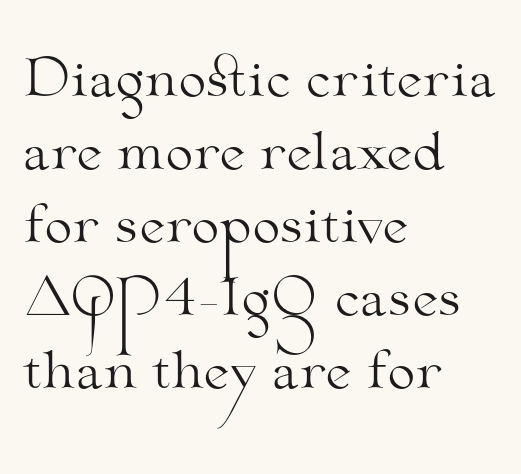
Q: Is the text bold? A: No.
Q: Is the text italic (slanted)? A: No, it is upright.
Q: Is the typeface a serif or a sans-serif typeface? A: Serif.
Q: Is the text underlined? A: No.
Q: How is the paragraph aligned? A: Left-aligned.
Q: Is the spacing between letters normal or unusually wide? A: Normal.
Q: Is the spacing between lines tight, normal or loose? A: Normal.
Q: Width (condensed, normal, or wide)? A: Wide.
Q: Stroke contrast? A: Medium.
Q: x-height? A: Small.
Q: Monospaced? A: No.
